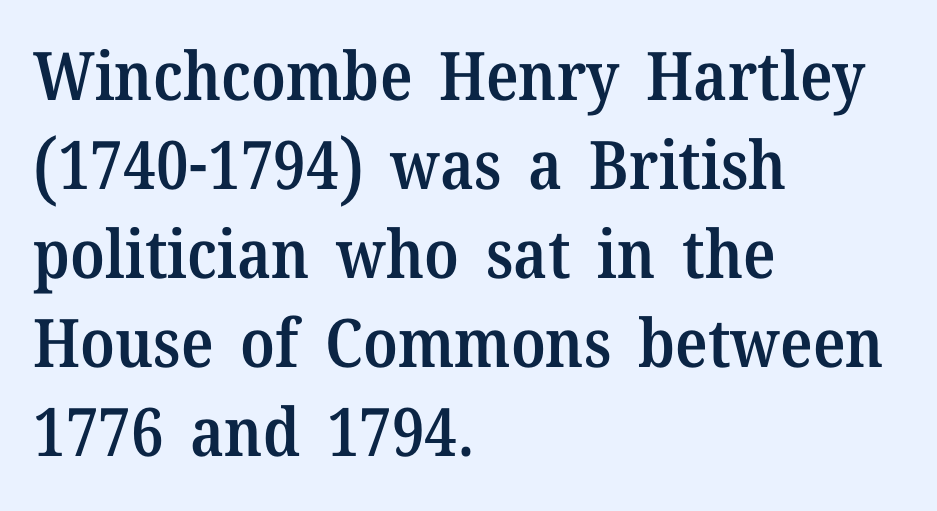
Q: Is the text bold? A: Semi-bold.
Q: Is the text italic (slanted)? A: No, it is upright.
Q: Is the typeface a serif or a sans-serif typeface? A: Serif.
Q: Is the text underlined? A: No.
Q: How is the paragraph aligned? A: Left-aligned.
Q: Is the spacing between letters normal or unusually wide? A: Normal.
Q: Is the spacing between lines tight, normal or loose? A: Normal.
Q: Width (condensed, normal, or wide)? A: Normal.
Q: Stroke contrast? A: Medium.
Q: x-height? A: Medium.
Q: Monospaced? A: No.
